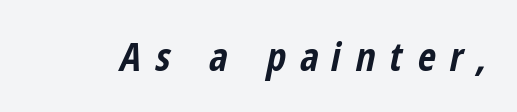
The image shows 39 px bold, condensed type, italic (leaning right); set unusually wide letter spacing (+0.37 em), not underlined; low stroke contrast and a medium x-height.
